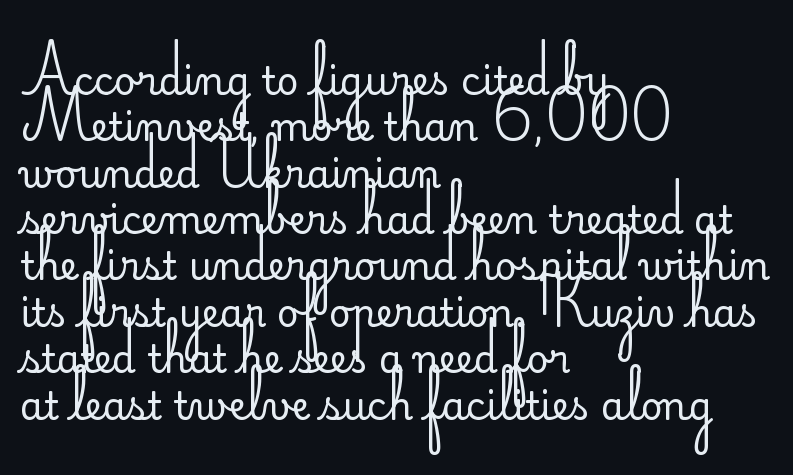
Q: Is the text bold? A: No.
Q: Is the text italic (slanted)? A: No, it is upright.
Q: Is the typeface a serif or a sans-serif typeface? A: Sans-serif.
Q: Is the text underlined? A: No.
Q: How is the paragraph aligned? A: Left-aligned.
Q: Is the spacing between letters normal or unusually wide? A: Normal.
Q: Width (condensed, normal, or wide)? A: Normal.
Q: Stroke contrast? A: Low.
Q: x-height? A: Small.
Q: Monospaced? A: No.
